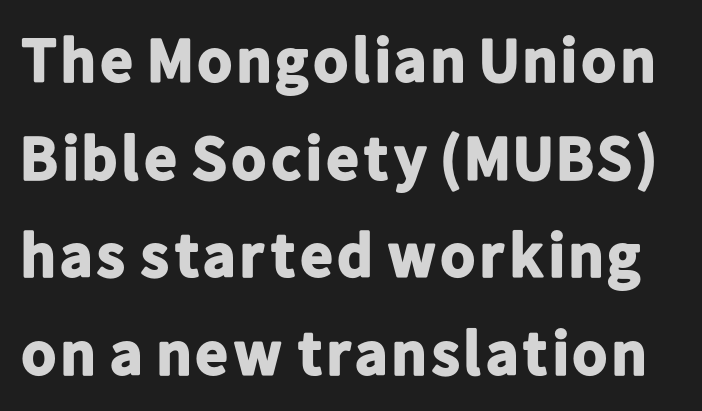
The image shows 63 px bold sans-serif type, upright; set normal line spacing (1.55x), normal letter spacing, not underlined; low stroke contrast and a medium x-height.
